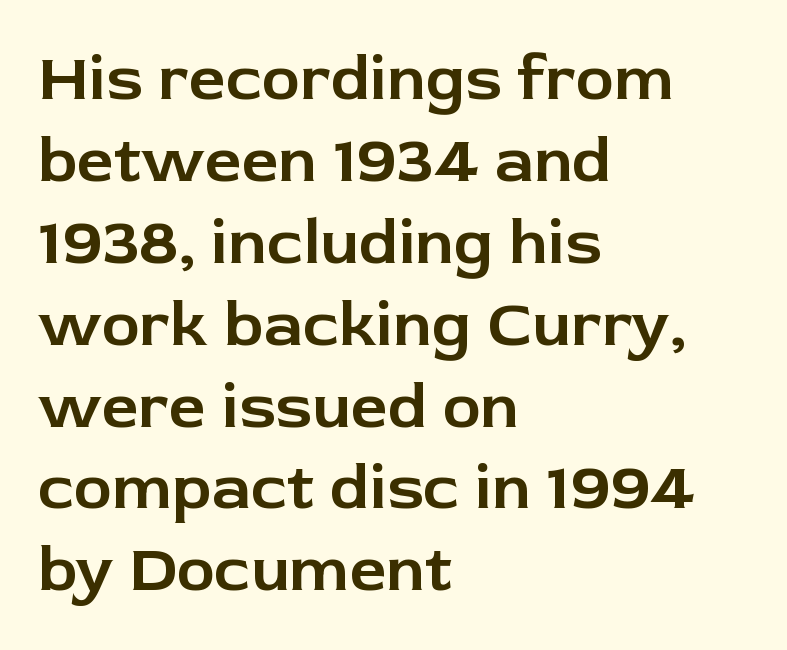
{"serif": "no", "italic": "no", "width": "normal", "stroke_contrast": "low", "x_height": "medium", "monospaced": "no", "underline": "no", "align": "left", "line_spacing": "normal", "line_spacing_ratio": 1.26, "letter_spacing": "normal", "letter_spacing_em": 0.0, "glyph_px": 65}
